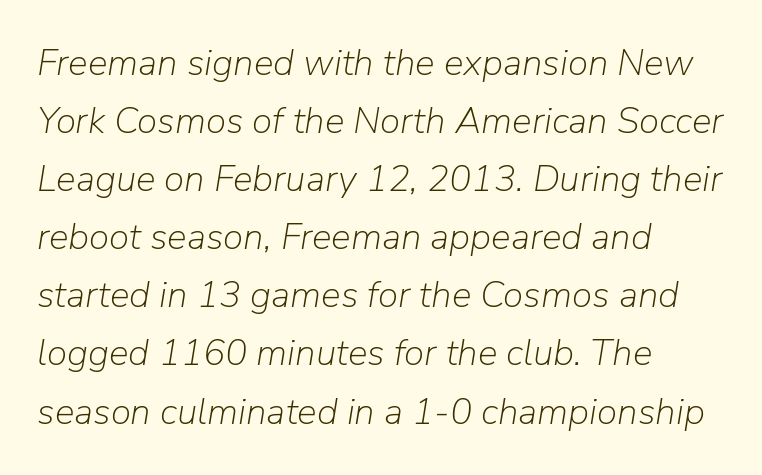
{"italic": "yes", "lean": "right", "slant_degrees": 9, "bold": "no", "weight": "light", "width": "normal", "stroke_contrast": "low", "x_height": "medium", "monospaced": "no", "underline": "no", "align": "left", "line_spacing": "normal", "line_spacing_ratio": 1.57, "letter_spacing": "normal", "letter_spacing_em": 0.0, "glyph_px": 37}
